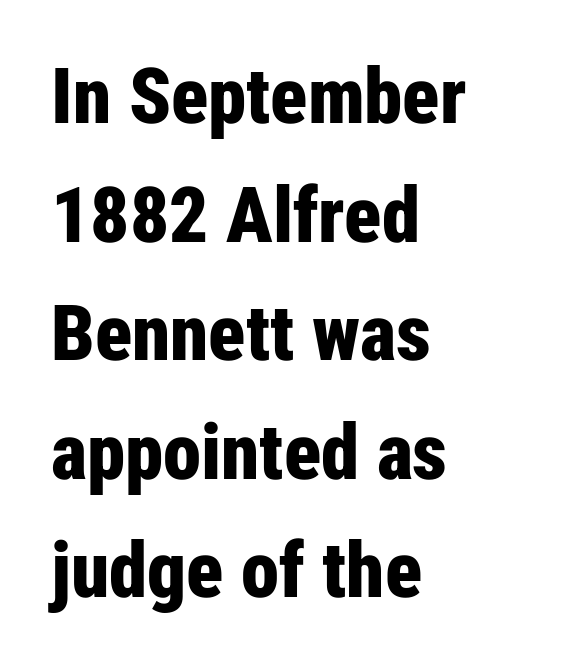
The image shows 77 px bold, condensed sans-serif type, upright; set left-aligned, normal line spacing (1.54x), normal letter spacing, not underlined; low stroke contrast and a medium x-height.
